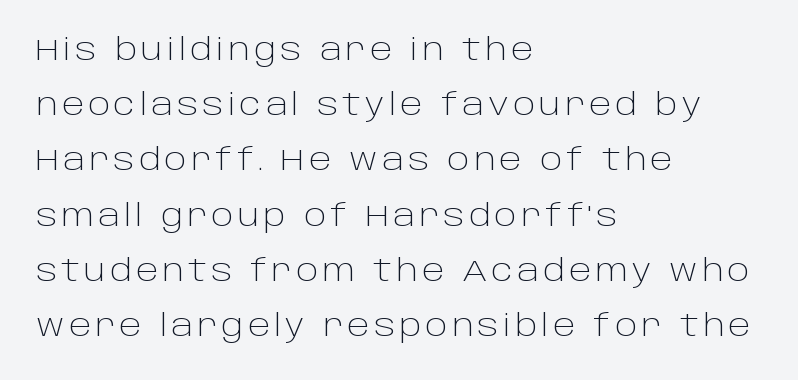
The image shows 30 px light sans-serif type, upright; set left-aligned, line spacing 1.84x, not underlined; low stroke contrast and a large x-height.
